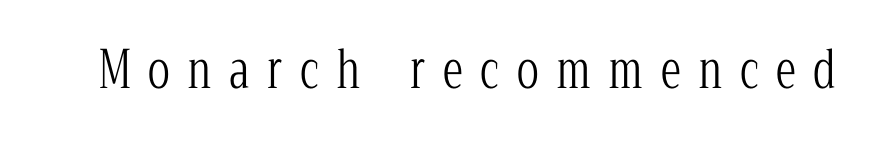
The foot of each line stays bare and open. In terms of letterspacing, this is a distinctly airy, spread setting. The type family on display is of the serif kind. The rendering uses natural spacing where letterforms have individual widths. Posture: upright roman. This reads as an unemphasized weight, regular at the heaviest.
